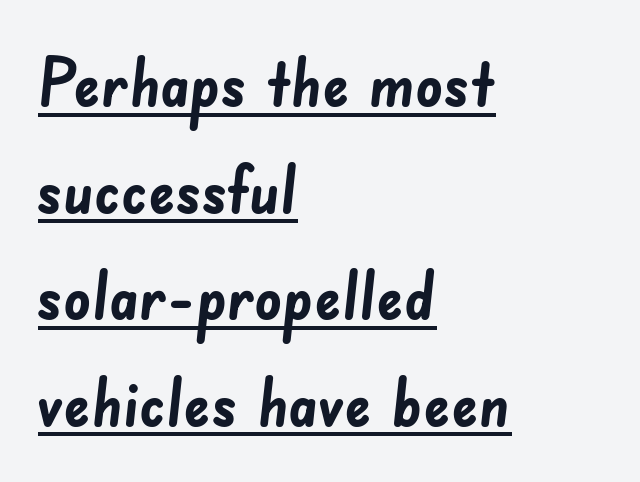
Is this a fixed-width face? No — the glyphs have proportional, varying widths. Decoration check: the copy is underlined. The typesetter chose a ragged-right arrangement here. Look at the bottom of the vertical strokes: they stop flat, with no serifs. The vertical gap from one line to the next is medium. Typographic density is high because the face is bold.
